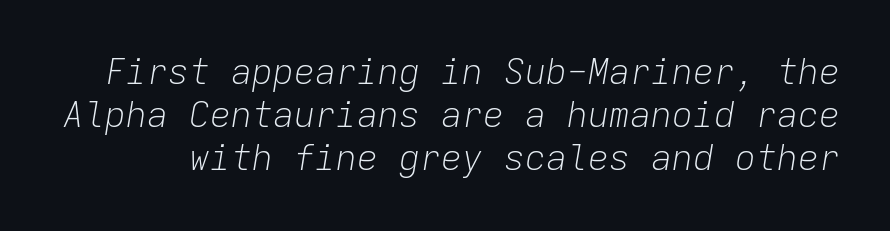
{"italic": "yes", "lean": "right", "slant_degrees": 9, "bold": "no", "weight": "light", "width": "normal", "stroke_contrast": "low", "x_height": "medium", "monospaced": "yes", "underline": "no", "line_spacing_ratio": 1.23, "letter_spacing": "normal", "letter_spacing_em": 0.0, "glyph_px": 35}
